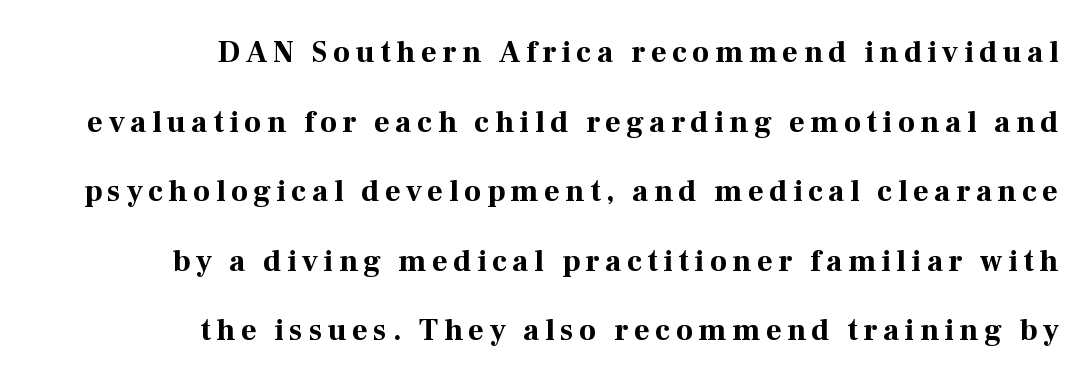
The image shows 30 px bold serif type, upright; set right-aligned, loose line spacing (2.32x), not underlined; high stroke contrast and a medium x-height.
